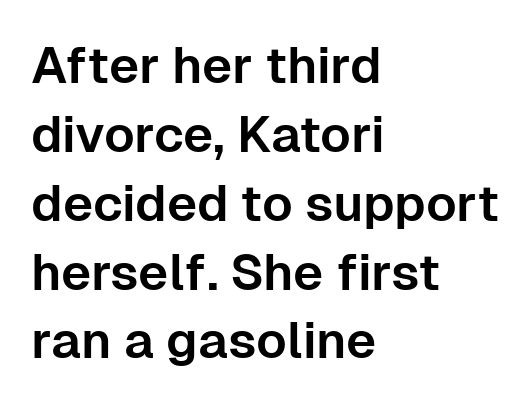
Q: Is the text italic (slanted)? A: No, it is upright.
Q: Is the typeface a serif or a sans-serif typeface? A: Sans-serif.
Q: Is the text underlined? A: No.
Q: How is the paragraph aligned? A: Left-aligned.
Q: Is the spacing between letters normal or unusually wide? A: Normal.
Q: Is the spacing between lines tight, normal or loose? A: Normal.
Q: Width (condensed, normal, or wide)? A: Normal.
Q: Stroke contrast? A: Low.
Q: x-height? A: Medium.
Q: Monospaced? A: No.
